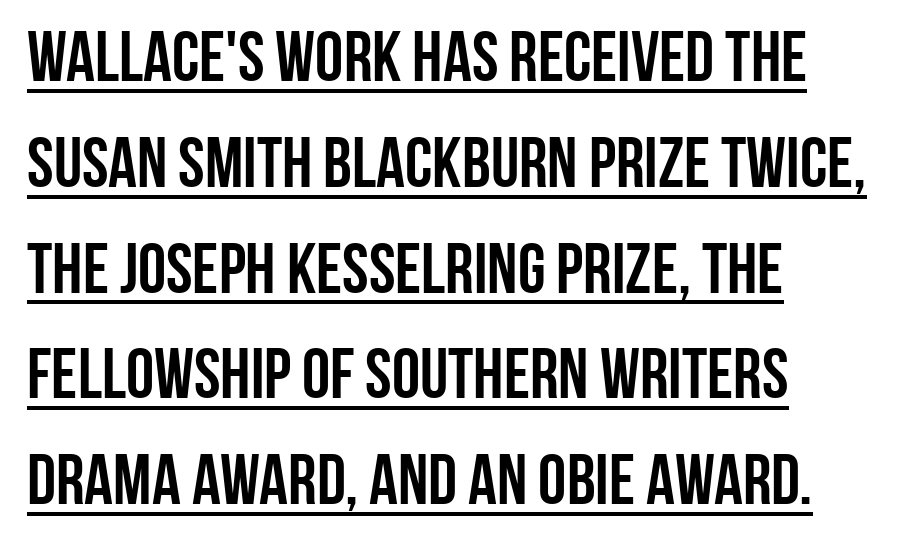
The image shows 71 px semibold, condensed sans-serif type, upright; set left-aligned, normal line spacing (1.49x), normal letter spacing, underlined; low stroke contrast and a large x-height.
